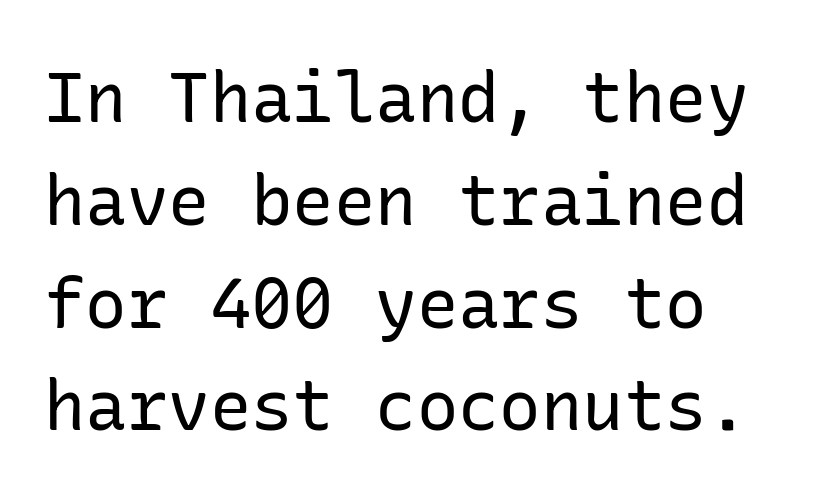
No extra tracking has been applied to these lines. Is this a heavy cut? Hardly; it is regular or lighter. Underline: absent. Designer's note — italics off, roman on. Reading down the block, your eye returns to a fixed left position each line. Serif or sans? Sans — the stroke terminals are bare.
